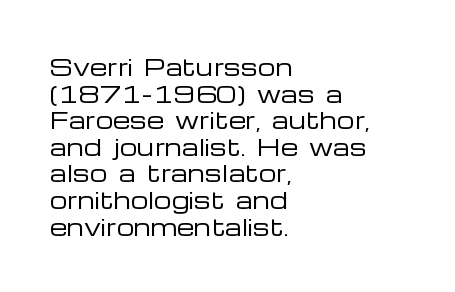
Q: Is the text bold? A: No.
Q: Is the text italic (slanted)? A: No, it is upright.
Q: Is the text underlined? A: No.
Q: How is the paragraph aligned? A: Left-aligned.
Q: Is the spacing between letters normal or unusually wide? A: Normal.
